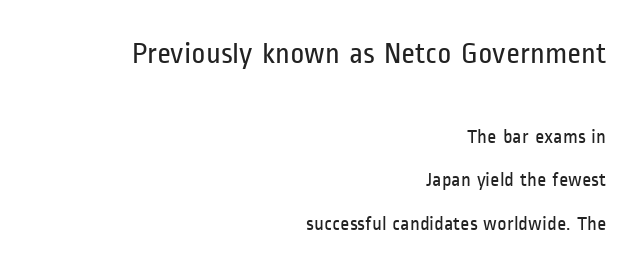
How would I describe the line gaps? Wide and relaxed. Nobody touched the tracking dial on this one. The string is rendered with underlining switched off. The rendering shrinks the type as you move from the upper chunk to the lower.
